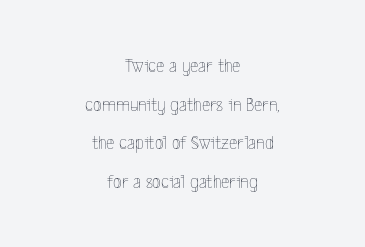
Q: Is the text bold? A: No.
Q: Is the text italic (slanted)? A: No, it is upright.
Q: Is the text underlined? A: No.
Q: How is the paragraph aligned? A: Centered.
Q: Is the spacing between letters normal or unusually wide? A: Normal.
Q: Is the spacing between lines tight, normal or loose? A: Loose.
